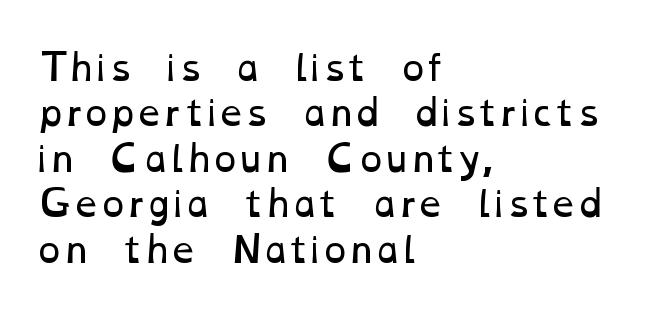
The image shows 35 px regular-weight, wide type; set left-aligned, normal line spacing (1.3x), normal letter spacing, not underlined; low stroke contrast and a medium x-height.
